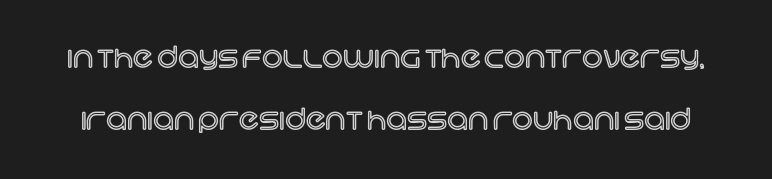
Do the characters align in a grid? No, the font is proportional. The face used here is rendered with its standard letterfit. No word sits above an underline. The vertical gap from one line to the next is large.
